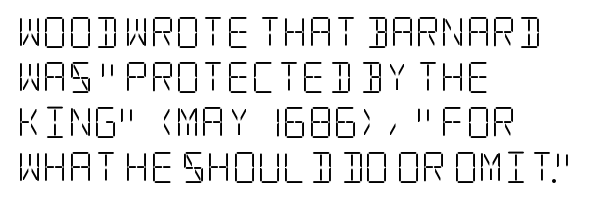
The letters carry serifs — small finishing strokes at the ends of their stems. Letters have the restrained weight of plain body copy at most. In terms of letterspacing, this is plain default setting. Decoration check: the copy has no underline. The space between consecutive lines is moderate.
